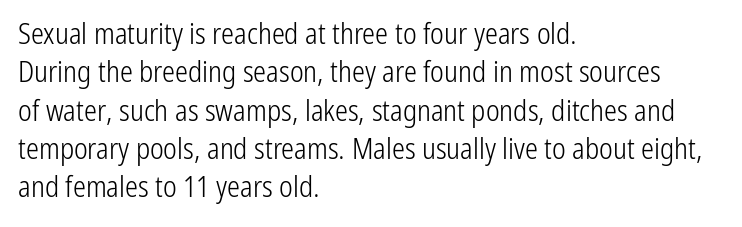
The image shows 29 px light, condensed sans-serif type, upright; set left-aligned, normal line spacing (1.32x), normal letter spacing, not underlined; low stroke contrast and a medium x-height.
